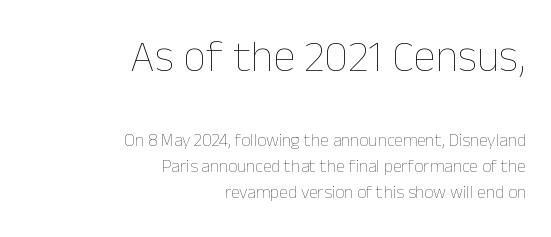
Q: Is the text bold? A: No.
Q: Is the text italic (slanted)? A: No, it is upright.
Q: Is the text underlined? A: No.
Q: How is the paragraph aligned? A: Right-aligned.
Q: Is the spacing between letters normal or unusually wide? A: Normal.
Q: Is the spacing between lines tight, normal or loose? A: Normal.
Q: Which block of text is set in a larger size, the first (top) or the second (bottom)? A: The first (top) one.
Q: Width (condensed, normal, or wide)? A: Normal.
Q: Stroke contrast? A: Low.
Q: x-height? A: Medium.
Q: Monospaced? A: No.
